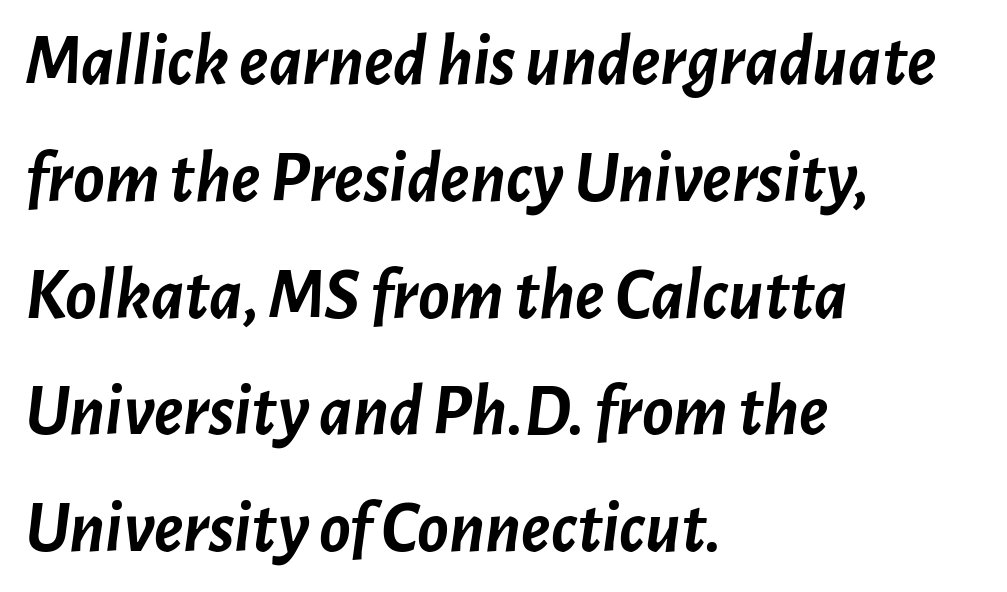
Q: Is the text bold? A: Yes.
Q: Is the text italic (slanted)? A: Yes, it leans right by about 7 degrees.
Q: Is the text underlined? A: No.
Q: How is the paragraph aligned? A: Left-aligned.
Q: Is the spacing between letters normal or unusually wide? A: Normal.
Q: Is the spacing between lines tight, normal or loose? A: Normal.
Q: Width (condensed, normal, or wide)? A: Normal.
Q: Stroke contrast? A: Low.
Q: x-height? A: Medium.
Q: Monospaced? A: No.
